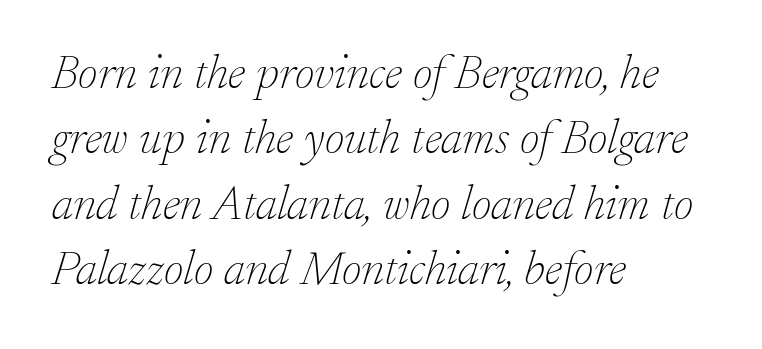
The image shows 48 px thin serif type, italic (leaning right); set left-aligned, normal line spacing (1.36x), normal letter spacing, not underlined; low stroke contrast and a small x-height.
